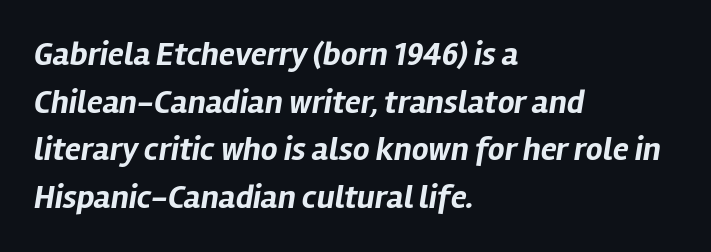
Q: Is the text bold? A: Yes.
Q: Is the text italic (slanted)? A: Yes, it leans right by about 12 degrees.
Q: Is the text underlined? A: No.
Q: How is the paragraph aligned? A: Left-aligned.
Q: Is the spacing between letters normal or unusually wide? A: Normal.
Q: Is the spacing between lines tight, normal or loose? A: Normal.
Q: Width (condensed, normal, or wide)? A: Normal.
Q: Stroke contrast? A: Low.
Q: x-height? A: Medium.
Q: Monospaced? A: No.
